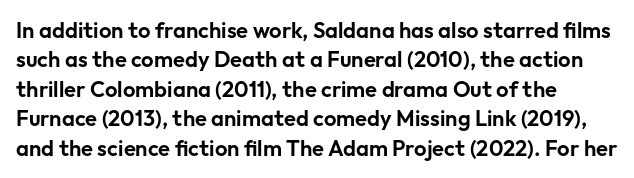
{"italic": "no", "underline": "no", "align": "left", "line_spacing": "normal", "line_spacing_ratio": 1.34, "letter_spacing": "normal", "letter_spacing_em": 0.0, "glyph_px": 22}
